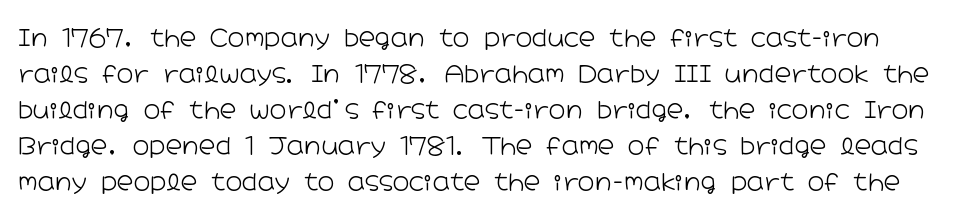
Q: Is the text bold? A: No.
Q: Is the text italic (slanted)? A: No, it is upright.
Q: Is the text underlined? A: No.
Q: Is the spacing between letters normal or unusually wide? A: Normal.
Q: Is the spacing between lines tight, normal or loose? A: Normal.
